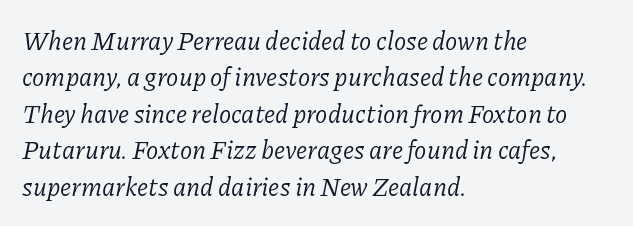
Q: Is the text bold? A: No.
Q: Is the text italic (slanted)? A: Yes, it leans right by about 11 degrees.
Q: Is the text underlined? A: No.
Q: How is the paragraph aligned? A: Left-aligned.
Q: Is the spacing between letters normal or unusually wide? A: Normal.
Q: Is the spacing between lines tight, normal or loose? A: Normal.
